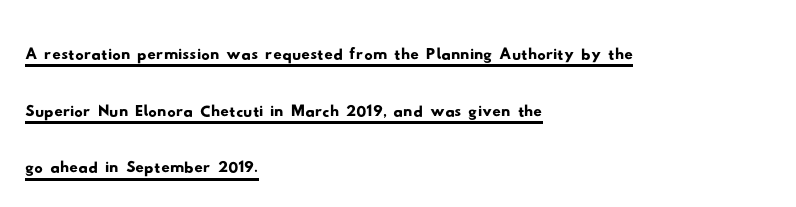
These lines keep a tight, regular rhythm from letter to letter. The typesetter chose a ragged-right arrangement here. Leading: standard. Is there an underline? Yes — a line sits under the letters. The characters display no serif detailing; their extremities are plain. The rendering uses natural spacing where letterforms have individual widths.
